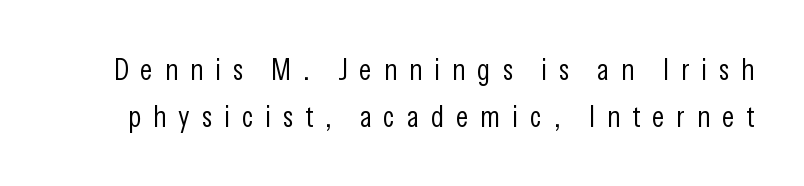
{"serif": "no", "italic": "no", "bold": "no", "weight": "light", "width": "condensed", "stroke_contrast": "low", "x_height": "medium", "monospaced": "no", "underline": "no", "line_spacing": "normal", "line_spacing_ratio": 1.56, "letter_spacing": "wide", "letter_spacing_em": 0.4, "glyph_px": 30}
